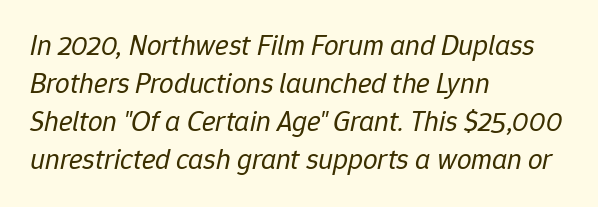
{"italic": "yes", "lean": "right", "slant_degrees": 12, "bold": "no", "weight": "regular", "width": "normal", "stroke_contrast": "low", "x_height": "medium", "monospaced": "no", "underline": "no", "align": "left", "line_spacing": "normal", "line_spacing_ratio": 1.31, "letter_spacing": "normal", "letter_spacing_em": 0.0, "glyph_px": 29}
